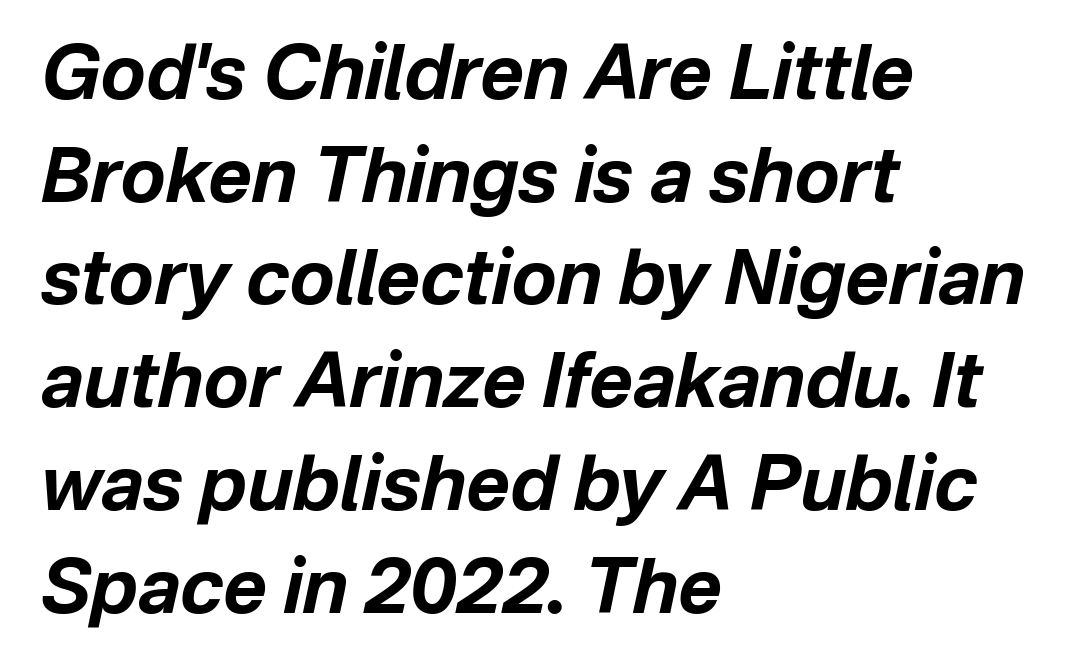
{"italic": "yes", "lean": "right", "slant_degrees": 12, "bold": "yes", "weight": "bold", "width": "normal", "stroke_contrast": "low", "x_height": "medium", "monospaced": "no", "underline": "no", "align": "left", "line_spacing": "normal", "line_spacing_ratio": 1.37, "letter_spacing": "normal", "letter_spacing_em": 0.0, "glyph_px": 75}
